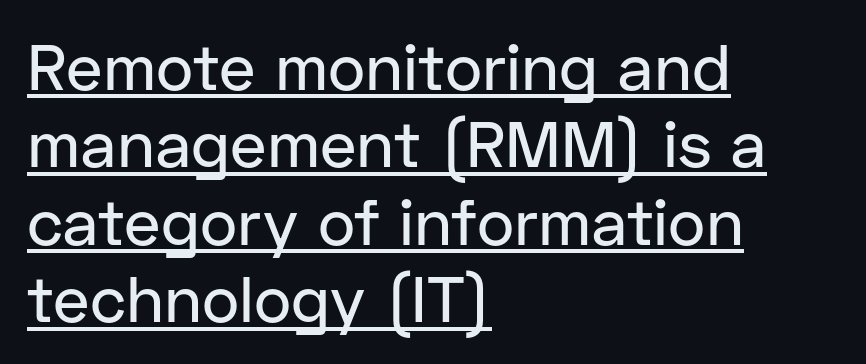
The image shows 64 px sans-serif type, upright; set left-aligned, line spacing 1.21x, normal letter spacing, underlined; low stroke contrast and a medium x-height.
